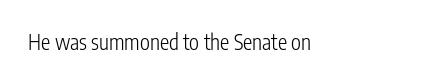
Q: Is the text bold? A: No.
Q: Is the text italic (slanted)? A: No, it is upright.
Q: Is the text underlined? A: No.
Q: Is the spacing between letters normal or unusually wide? A: Normal.
